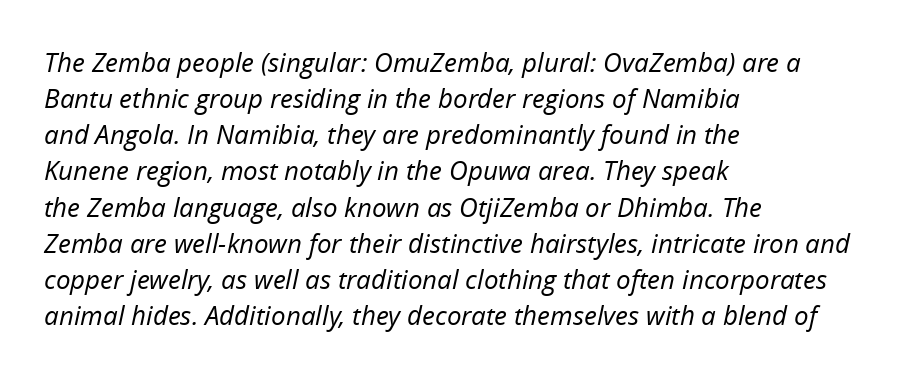
{"italic": "yes", "lean": "right", "slant_degrees": 12, "bold": "no", "underline": "no", "align": "left", "line_spacing": "normal", "line_spacing_ratio": 1.39, "letter_spacing": "normal", "letter_spacing_em": 0.0, "glyph_px": 26}
